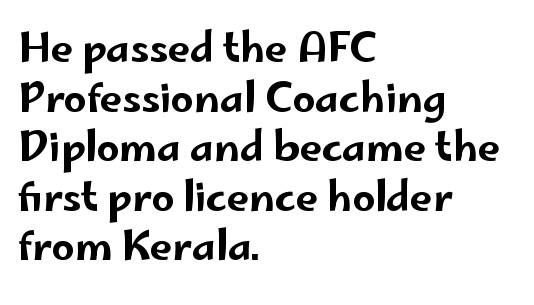
Q: Is the text italic (slanted)? A: No, it is upright.
Q: Is the typeface a serif or a sans-serif typeface? A: Sans-serif.
Q: Is the text underlined? A: No.
Q: How is the paragraph aligned? A: Left-aligned.
Q: Is the spacing between letters normal or unusually wide? A: Normal.
Q: Width (condensed, normal, or wide)? A: Wide.
Q: Stroke contrast? A: Low.
Q: x-height? A: Small.
Q: Monospaced? A: No.
